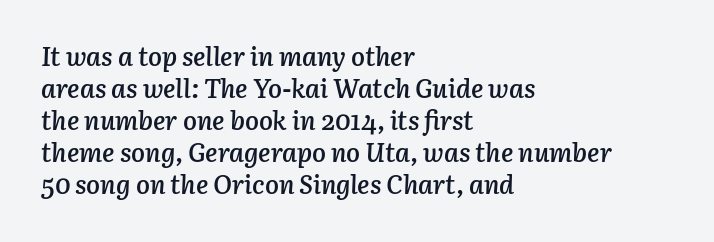
{"italic": "yes", "lean": "right", "slant_degrees": 3, "bold": "semi", "underline": "no", "align": "left", "line_spacing_ratio": 1.23, "letter_spacing": "normal", "letter_spacing_em": 0.0, "glyph_px": 26}
